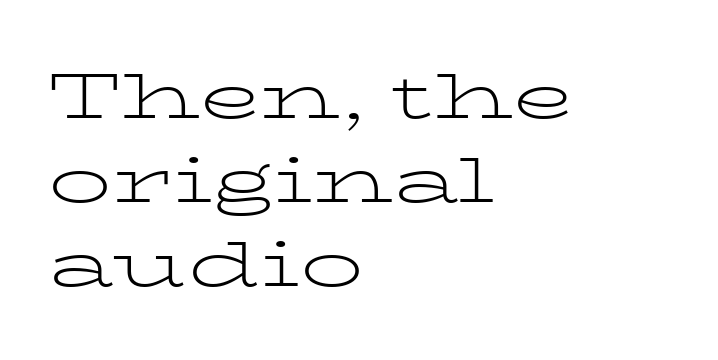
Q: Is the text bold? A: No.
Q: Is the text italic (slanted)? A: No, it is upright.
Q: Is the typeface a serif or a sans-serif typeface? A: Serif.
Q: Is the text underlined? A: No.
Q: How is the paragraph aligned? A: Left-aligned.
Q: Is the spacing between letters normal or unusually wide? A: Normal.
Q: Is the spacing between lines tight, normal or loose? A: Normal.
Q: Width (condensed, normal, or wide)? A: Wide.
Q: Stroke contrast? A: Low.
Q: x-height? A: Medium.
Q: Monospaced? A: No.
